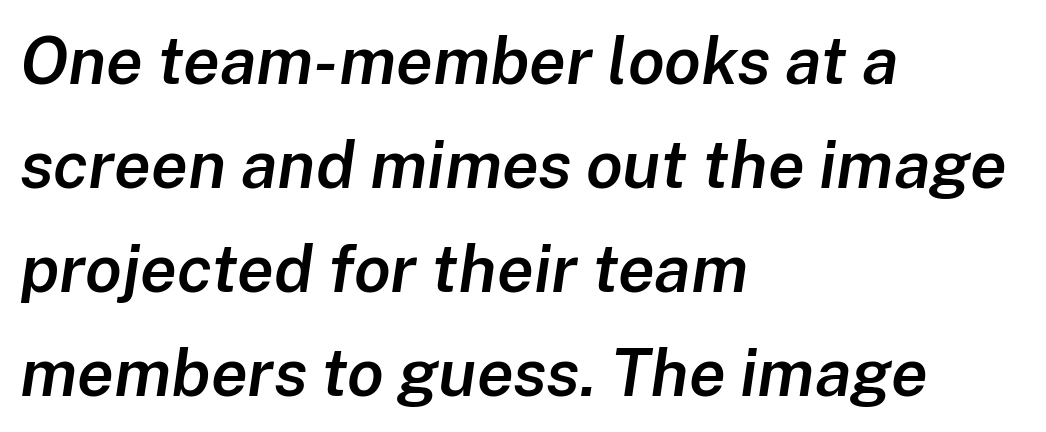
Nobody touched the tracking dial on this one. The rendering anchors every line to the left-hand side. This sample keeps an unexceptional amount of space between lines. Italic: yes, the glyphs are oblique. Weight: semibold (demi).
